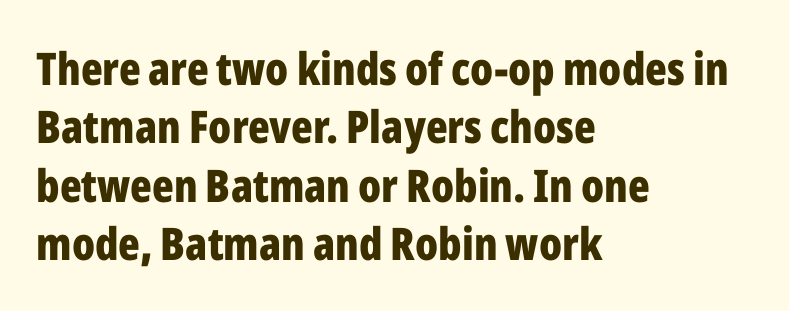
This is sans-serif lettering, the kind often seen on screens and signage. Is this a fixed-width face? No — the glyphs have proportional, varying widths. These lines carry a lot of weight — the face is fully bold. Baseline-to-baseline distance is the conventional proportion of letter height.
